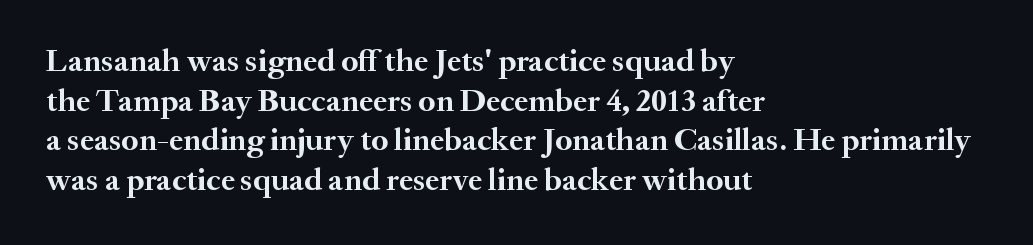
The image shows 32 px semibold serif type, upright; set left-aligned, line spacing 1.24x, normal letter spacing, not underlined; medium stroke contrast and a small x-height.
